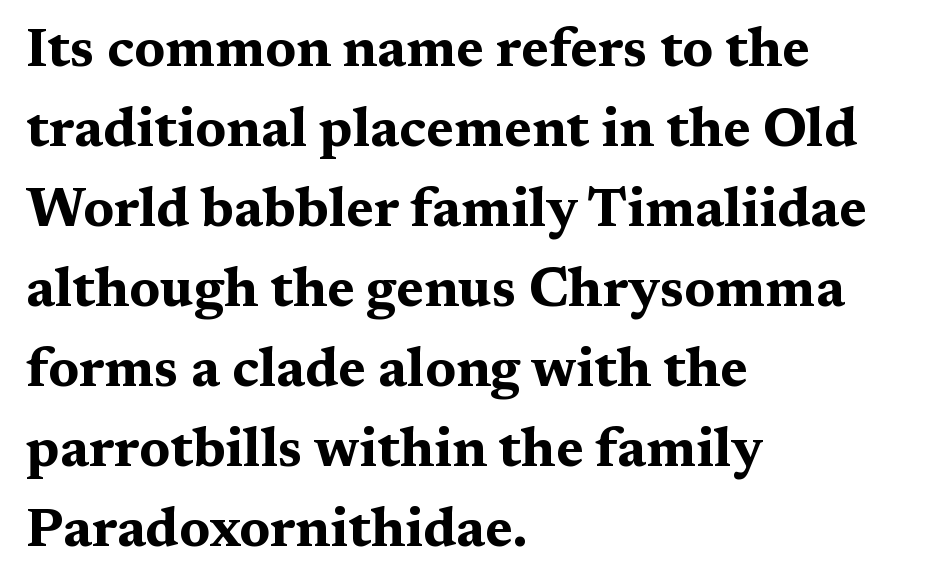
Q: Is the text bold? A: Yes.
Q: Is the text italic (slanted)? A: No, it is upright.
Q: Is the typeface a serif or a sans-serif typeface? A: Serif.
Q: Is the text underlined? A: No.
Q: How is the paragraph aligned? A: Left-aligned.
Q: Is the spacing between letters normal or unusually wide? A: Normal.
Q: Is the spacing between lines tight, normal or loose? A: Normal.
Q: Width (condensed, normal, or wide)? A: Wide.
Q: Stroke contrast? A: Medium.
Q: x-height? A: Medium.
Q: Monospaced? A: No.
